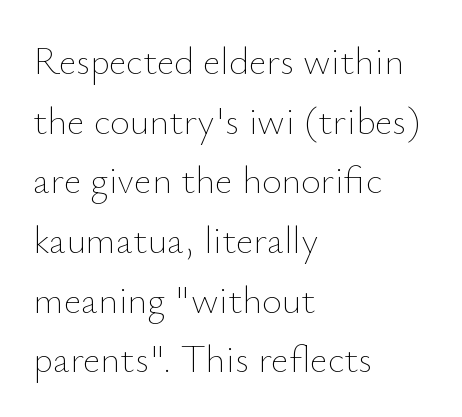
The rendering anchors every line to the left-hand side. Varying glyph widths throughout — classic text-font behaviour. Descender tails drop into unmarked territory. The letters sit at their default tracking, neither squeezed nor spread.
